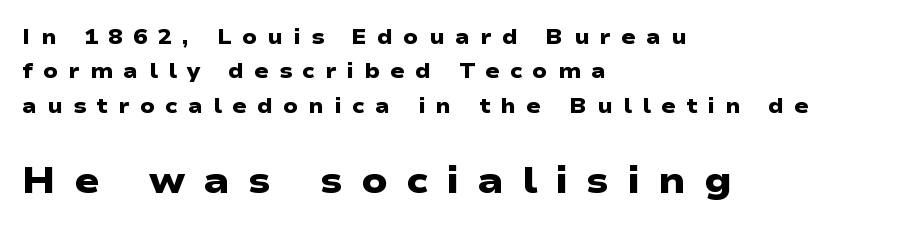
{"serif": "no", "bold": "yes", "weight": "heavy", "width": "wide", "stroke_contrast": "low", "x_height": "medium", "monospaced": "no", "underline": "no", "align": "left", "line_spacing": "normal", "line_spacing_ratio": 1.64, "letter_spacing": "wide", "letter_spacing_em": 0.49, "larger_block": "second", "size_ratio": 1.76, "glyph_px": 37}
